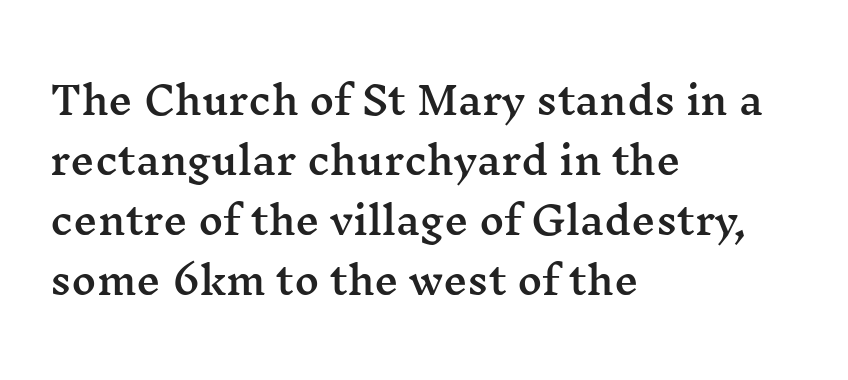
Q: Is the text italic (slanted)? A: No, it is upright.
Q: Is the typeface a serif or a sans-serif typeface? A: Serif.
Q: Is the text underlined? A: No.
Q: How is the paragraph aligned? A: Left-aligned.
Q: Is the spacing between letters normal or unusually wide? A: Normal.
Q: Is the spacing between lines tight, normal or loose? A: Normal.
Q: Width (condensed, normal, or wide)? A: Wide.
Q: Stroke contrast? A: Medium.
Q: x-height? A: Medium.
Q: Monospaced? A: No.
